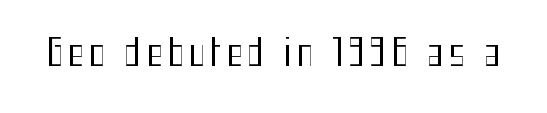
Q: Is the text bold? A: No.
Q: Is the text italic (slanted)? A: No, it is upright.
Q: Is the typeface a serif or a sans-serif typeface? A: Sans-serif.
Q: Is the text underlined? A: No.
Q: Width (condensed, normal, or wide)? A: Condensed.
Q: Stroke contrast? A: Medium.
Q: x-height? A: Medium.
Q: Monospaced? A: No.
